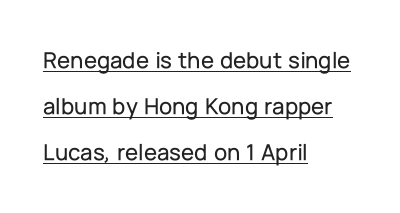
{"italic": "no", "underline": "yes", "align": "left", "line_spacing": "loose", "line_spacing_ratio": 1.91, "letter_spacing": "normal", "letter_spacing_em": 0.0, "glyph_px": 24}
